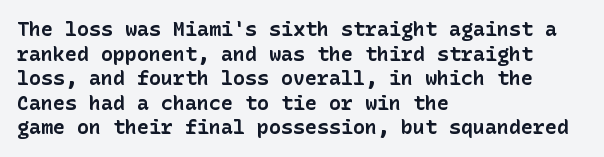
{"italic": "no", "bold": "yes", "underline": "no", "align": "left", "line_spacing_ratio": 1.23, "letter_spacing": "normal", "letter_spacing_em": 0.0, "glyph_px": 20}
